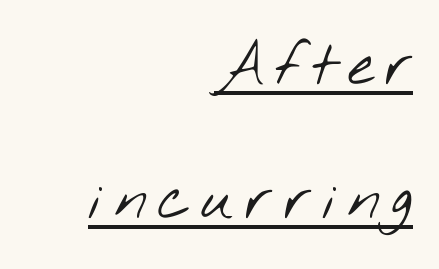
{"serif": "no", "bold": "no", "weight": "light", "width": "wide", "stroke_contrast": "low", "x_height": "small", "monospaced": "no", "underline": "yes", "align": "right", "line_spacing": "loose", "line_spacing_ratio": 2.23, "glyph_px": 60}
